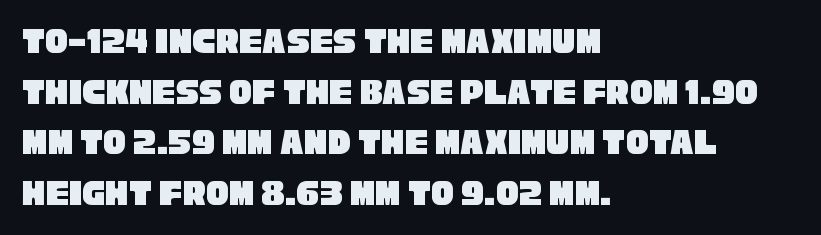
Q: Is the typeface a serif or a sans-serif typeface? A: Sans-serif.
Q: Is the text underlined? A: No.
Q: How is the paragraph aligned? A: Left-aligned.
Q: Is the spacing between letters normal or unusually wide? A: Normal.
Q: Is the spacing between lines tight, normal or loose? A: Normal.
Q: Width (condensed, normal, or wide)? A: Condensed.
Q: Stroke contrast? A: Low.
Q: x-height? A: Large.
Q: Monospaced? A: No.
